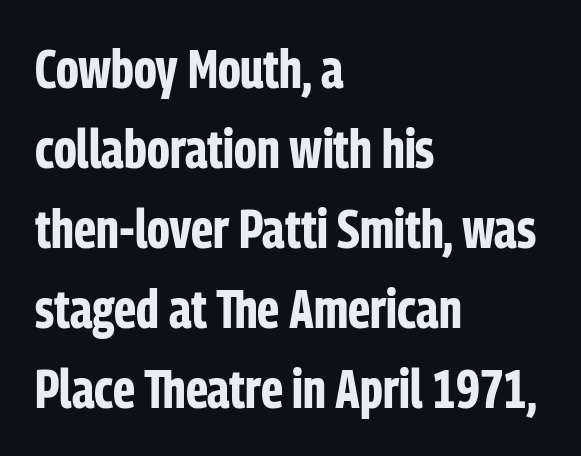
The image shows 54 px bold, condensed sans-serif type, upright; set left-aligned, normal line spacing (1.48x), normal letter spacing, not underlined; low stroke contrast and a medium x-height.
